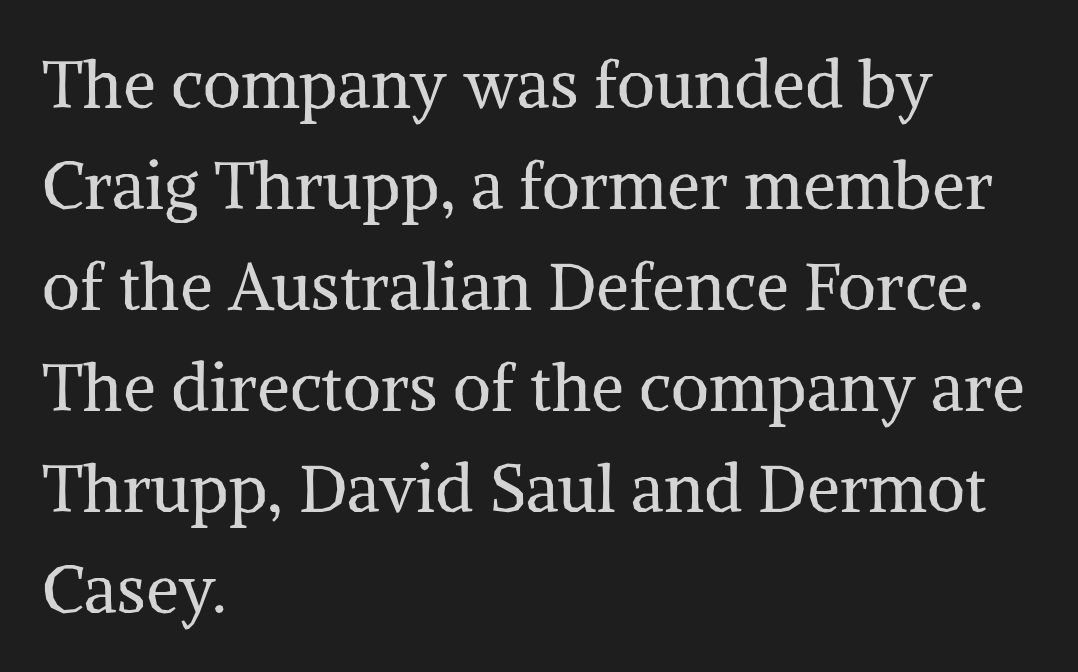
{"serif": "yes", "italic": "no", "bold": "no", "weight": "regular", "width": "normal", "stroke_contrast": "medium", "x_height": "medium", "monospaced": "no", "underline": "no", "align": "left", "line_spacing": "normal", "line_spacing_ratio": 1.53, "letter_spacing": "normal", "letter_spacing_em": 0.0, "glyph_px": 66}
